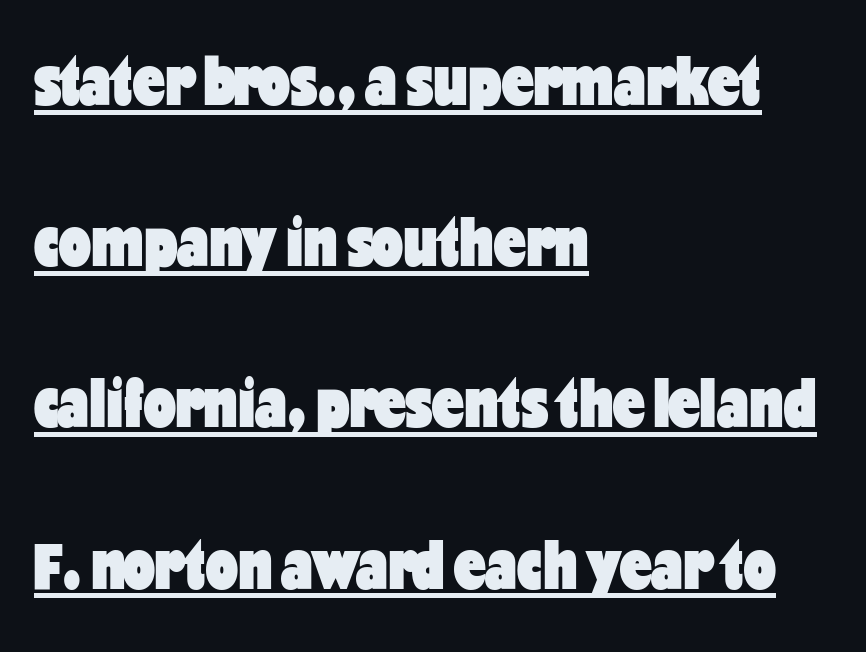
The image shows 71 px heavy, condensed sans-serif type, upright; set left-aligned, loose line spacing (2.27x), normal letter spacing, underlined; low stroke contrast and a medium x-height.
